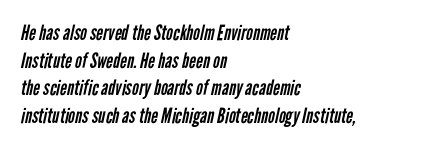
The image shows 21 px text type; set left-aligned, normal line spacing (1.32x), normal letter spacing, not underlined.
